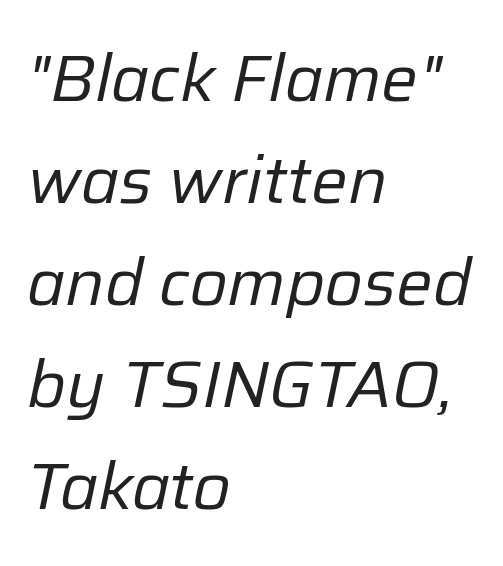
{"italic": "yes", "lean": "right", "slant_degrees": 12, "bold": "no", "weight": "regular", "width": "normal", "stroke_contrast": "low", "x_height": "medium", "monospaced": "no", "underline": "no", "align": "left", "line_spacing": "normal", "line_spacing_ratio": 1.57, "letter_spacing": "normal", "letter_spacing_em": 0.0, "glyph_px": 65}
